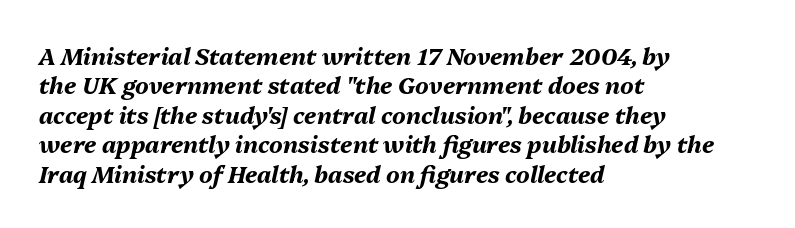
{"italic": "yes", "lean": "right", "slant_degrees": 13, "bold": "yes", "underline": "no", "align": "left", "line_spacing": "normal", "line_spacing_ratio": 1.28, "letter_spacing": "normal", "letter_spacing_em": 0.0, "glyph_px": 23}
